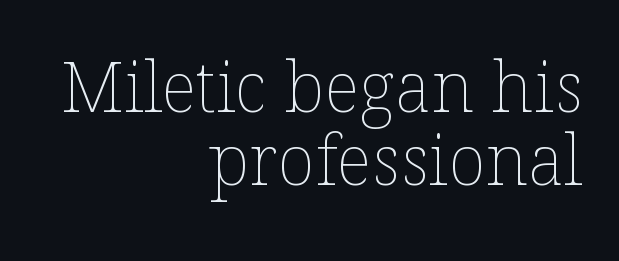
The image shows 70 px thin type, upright; set right-aligned, tight line spacing (1.05x), normal letter spacing, not underlined; low stroke contrast and a medium x-height.
